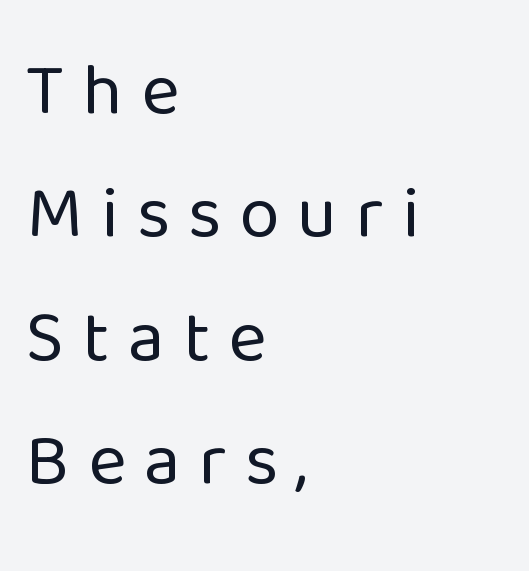
The image shows 73 px regular-weight sans-serif type, upright; set left-aligned, normal line spacing (1.69x), unusually wide letter spacing (+0.25 em), not underlined; low stroke contrast and a medium x-height.
